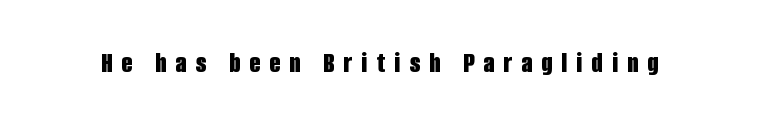
The image shows 29 px bold, condensed sans-serif type, upright; set unusually wide letter spacing (+0.31 em), not underlined; low stroke contrast and a large x-height.
